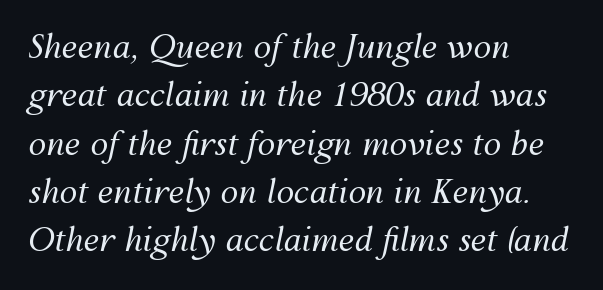
Each row of text sits above clean, open space. Compared with a typical body face, this is equally light or lighter still. Is this a fixed-width face? No — the glyphs have proportional, varying widths. Does the leading feel generous? No, just average.
